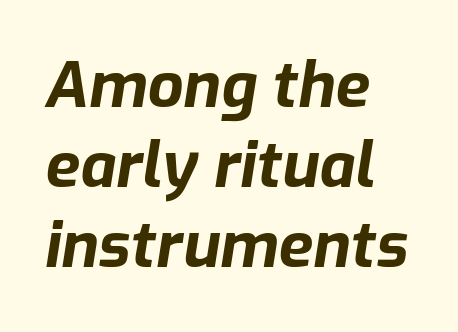
The image shows 63 px bold type, italic (leaning right); set left-aligned, normal line spacing (1.27x), normal letter spacing, not underlined; low stroke contrast and a medium x-height.
